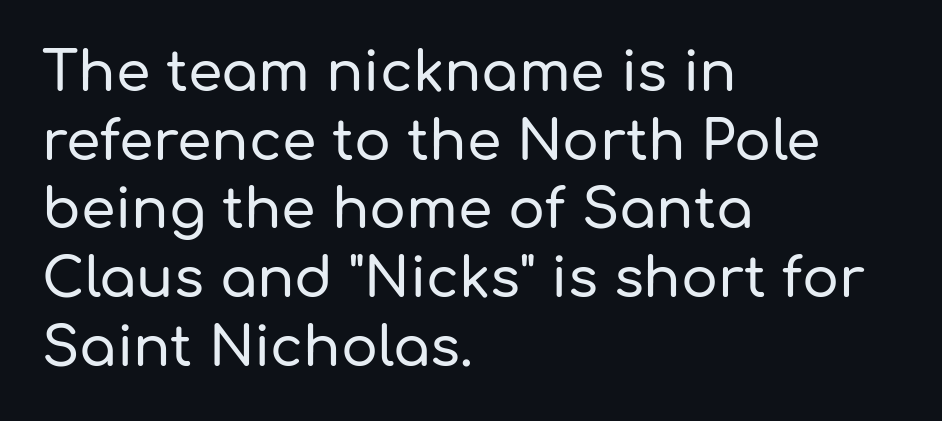
{"serif": "no", "italic": "no", "width": "normal", "stroke_contrast": "low", "x_height": "medium", "monospaced": "no", "underline": "no", "align": "left", "line_spacing": "normal", "line_spacing_ratio": 1.25, "letter_spacing": "normal", "letter_spacing_em": 0.0, "glyph_px": 55}
